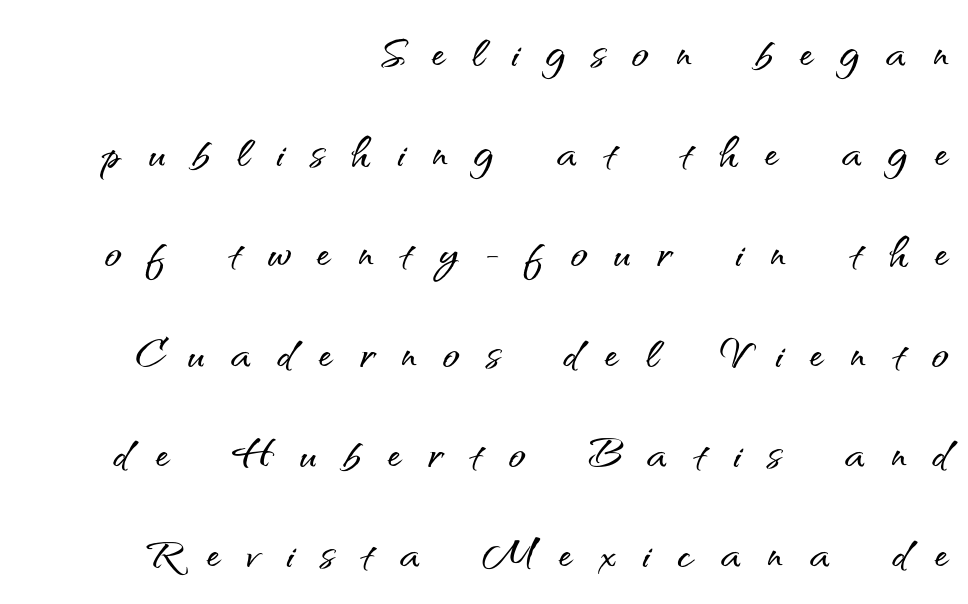
This is sans-serif lettering, the kind often seen on screens and signage. This rendering features lettering with no underline. Line endings align vertically; line beginnings do not. The passage shown is typed in a proportional face where columns would drift.
